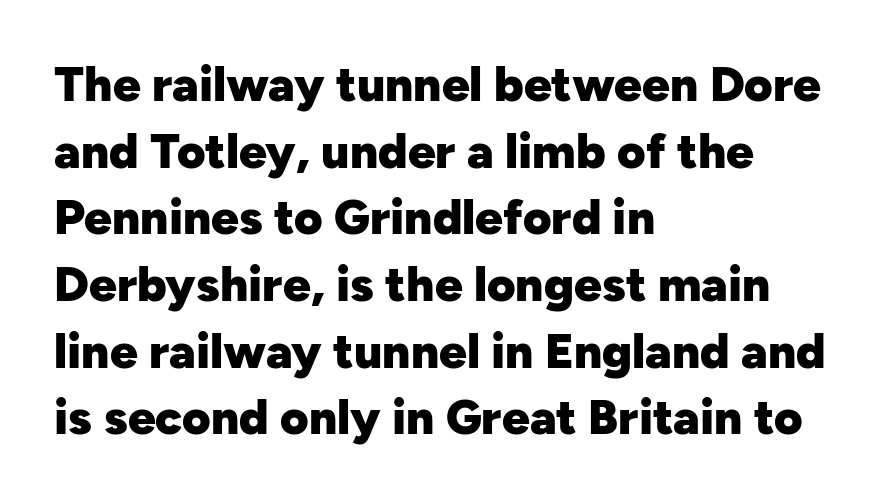
Underline: absent. A sans-serif font was chosen for this passage. Note the varied advance widths — an 'i' is clearly narrower than an 'm'. Heft: maximum for text — a bold. Default kerning and tracking; the words read as compact shapes.
